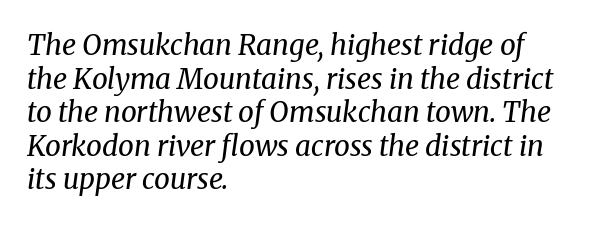
{"serif": "yes", "italic": "yes", "lean": "right", "slant_degrees": 8, "bold": "no", "weight": "regular", "width": "normal", "stroke_contrast": "medium", "x_height": "medium", "monospaced": "no", "underline": "no", "align": "left", "line_spacing_ratio": 1.2, "letter_spacing": "normal", "letter_spacing_em": 0.0, "glyph_px": 28}
